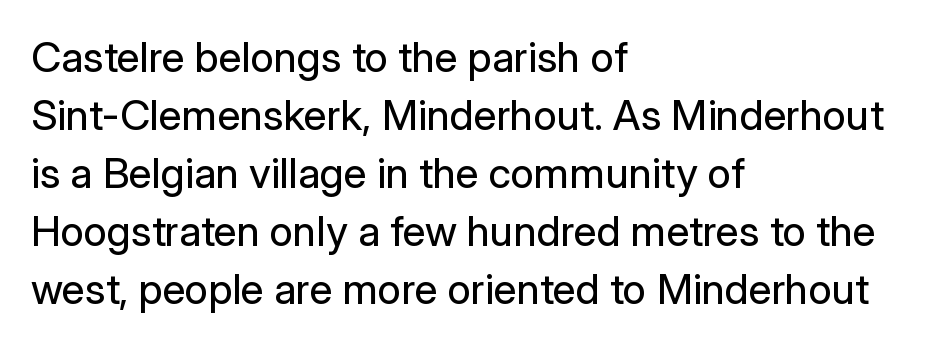
Q: Is the text bold? A: No.
Q: Is the text italic (slanted)? A: No, it is upright.
Q: Is the typeface a serif or a sans-serif typeface? A: Sans-serif.
Q: Is the text underlined? A: No.
Q: How is the paragraph aligned? A: Left-aligned.
Q: Is the spacing between letters normal or unusually wide? A: Normal.
Q: Is the spacing between lines tight, normal or loose? A: Normal.
Q: Width (condensed, normal, or wide)? A: Normal.
Q: Stroke contrast? A: Low.
Q: x-height? A: Medium.
Q: Monospaced? A: No.
